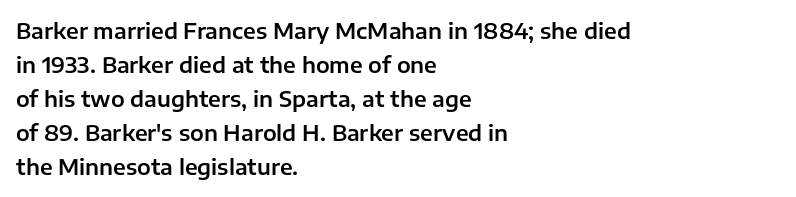
Students, observe: this is what conventionally led text looks like. This sample uses an upright cut, with every glyph sitting square on the baseline. A clean baseline with only descenders dipping below it. Each word holds together tightly as a unit, with standard inter-letter gaps.
